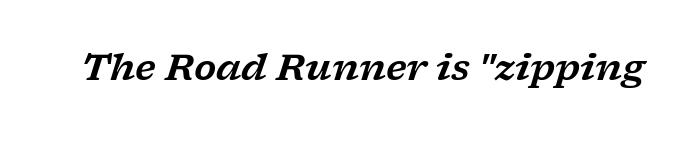
Only glyphs here, with clear space below each row. Tracking here is standard; glyphs follow each other at the usual distance. Here the designer chose a conventional face with non-uniform glyph widths. Italic: yes, the glyphs are oblique. The type family on display is of the serif kind.
